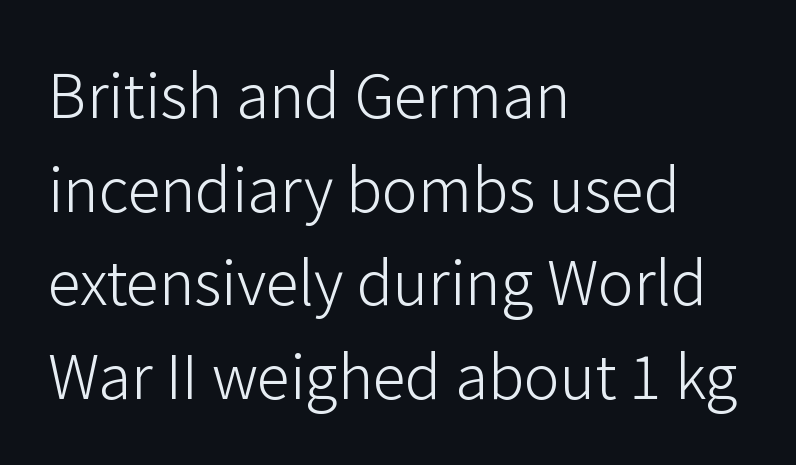
The image shows 60 px light sans-serif type, upright; set left-aligned, normal line spacing (1.56x), normal letter spacing, not underlined; low stroke contrast and a medium x-height.
